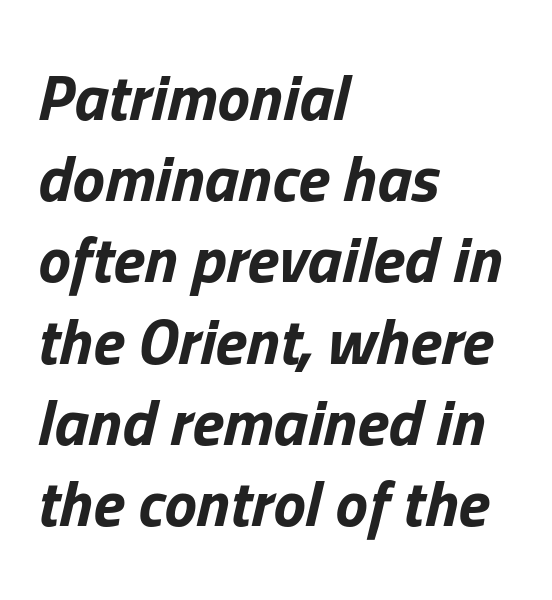
The image shows 65 px bold type, italic (leaning right); set left-aligned, normal line spacing (1.25x), normal letter spacing, not underlined; low stroke contrast and a medium x-height.
